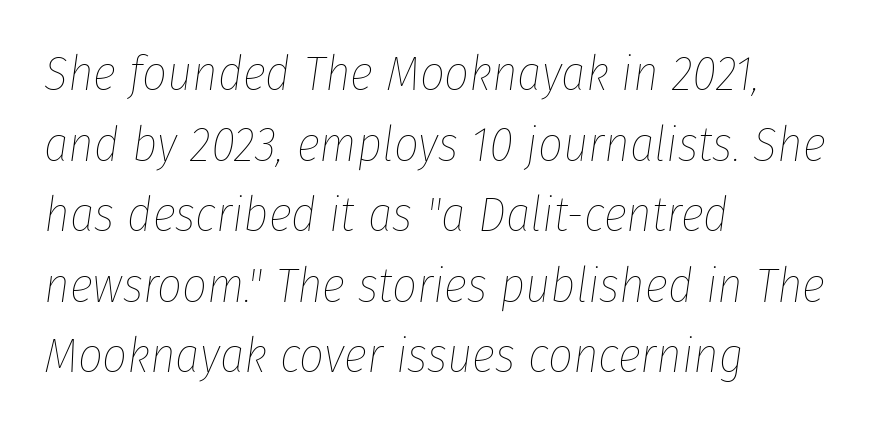
{"italic": "yes", "lean": "right", "slant_degrees": 8, "bold": "no", "weight": "thin", "width": "condensed", "stroke_contrast": "low", "x_height": "medium", "monospaced": "no", "underline": "no", "align": "left", "line_spacing": "normal", "line_spacing_ratio": 1.44, "letter_spacing": "normal", "letter_spacing_em": 0.0, "glyph_px": 49}
